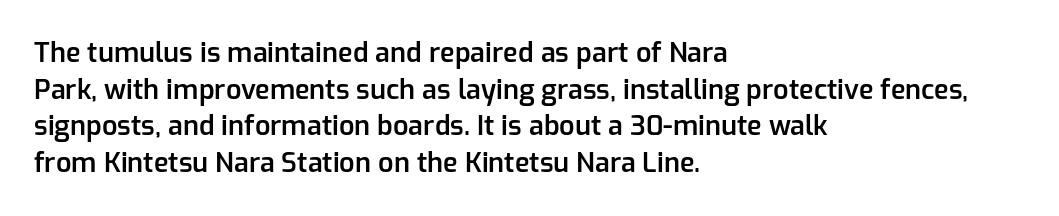
Successive baselines arrive at the customary interval. Nothing unusual about the tracking: characters are spaced as the font intends. Clear beneath every line of the passage. The lettering stays uniformly vertical, giving the passage a roman look. A somewhat darkened texture: the type is semibold rather than bold. Left-aligned paragraph, ragged on the right.
